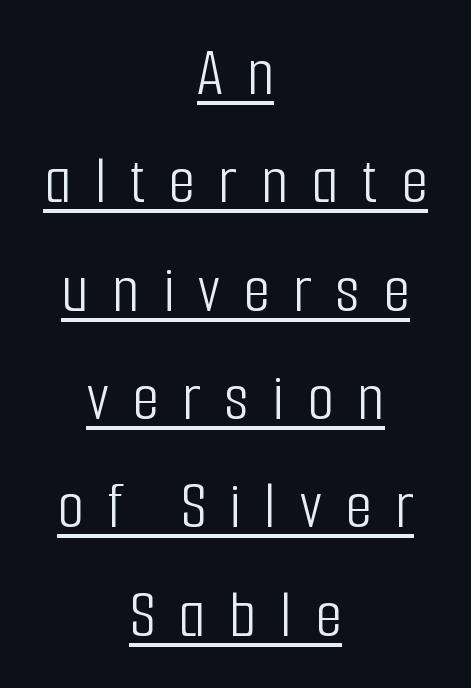
Someone cranked the tracking dial way up on this one. The letters stand upright; this is a roman face. The letters advance in unequal steps, a hallmark of proportional type. The font is comparable to plain body text, perhaps lighter.
